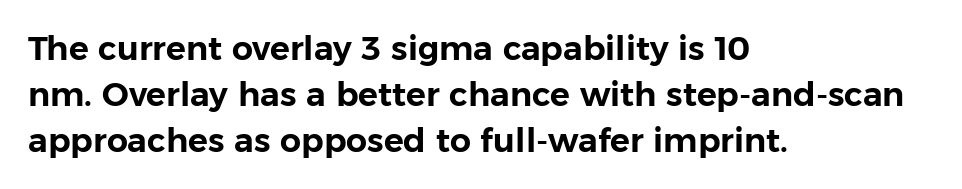
Leftover space on each line is placed entirely after the last word. No word sits above an underline. Regular leading. Inter-character spacing is left at the font's built-in metrics. Think of a printed novel: that variable character pitch is what you see here.
